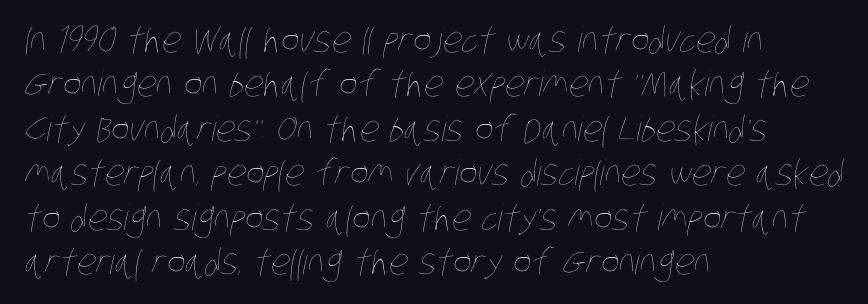
Note the varied advance widths — an 'i' is clearly narrower than an 'm'. Stems and bowls with no extra thickness — not bold. Students, observe: this is what conventionally led text looks like. Nobody drew a line under any word here.
